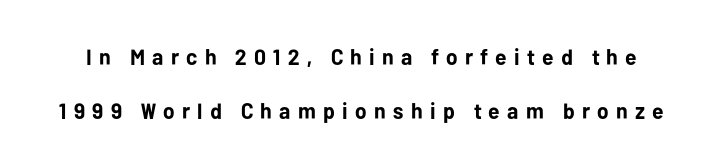
The image shows 22 px bold type, upright; set loose line spacing (2.45x), unusually wide letter spacing (+0.33 em), not underlined.
